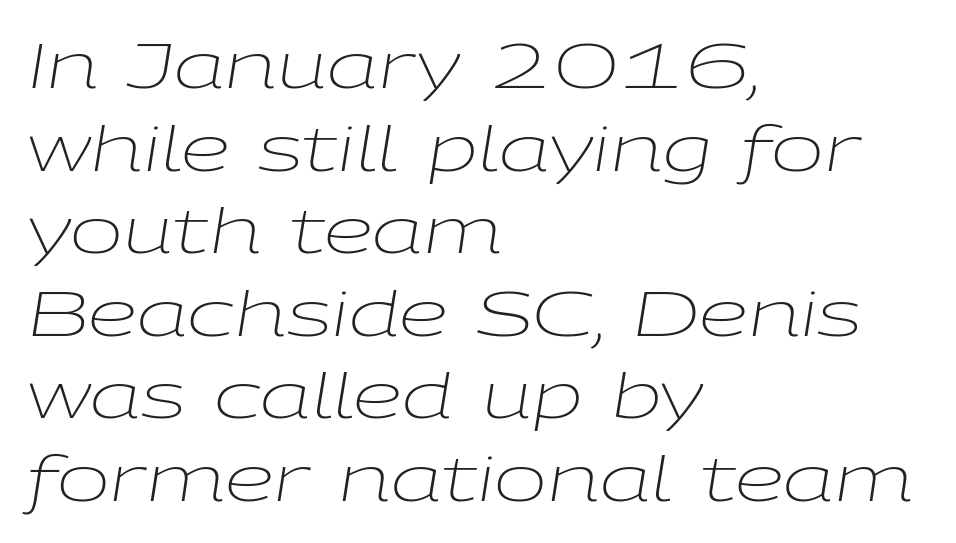
Q: Is the text bold? A: No.
Q: Is the text italic (slanted)? A: Yes, it leans right by about 9 degrees.
Q: Is the text underlined? A: No.
Q: How is the paragraph aligned? A: Left-aligned.
Q: Is the spacing between letters normal or unusually wide? A: Normal.
Q: Is the spacing between lines tight, normal or loose? A: Normal.
Q: Width (condensed, normal, or wide)? A: Wide.
Q: Stroke contrast? A: Low.
Q: x-height? A: Medium.
Q: Monospaced? A: No.
